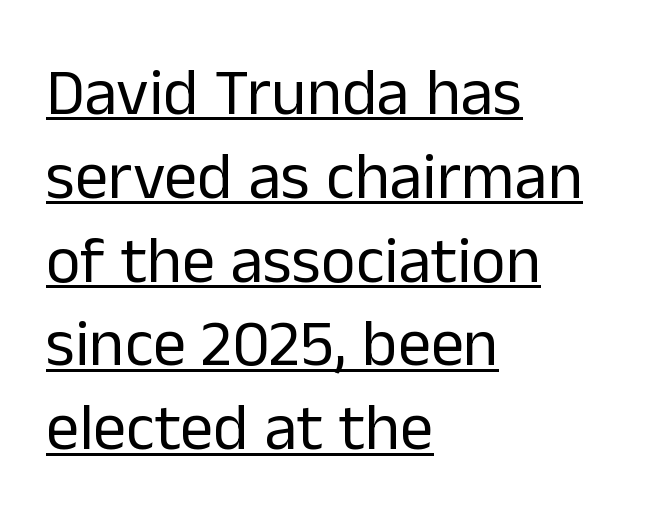
{"serif": "no", "italic": "no", "bold": "no", "weight": "regular", "width": "normal", "stroke_contrast": "low", "x_height": "medium", "monospaced": "no", "underline": "yes", "align": "left", "line_spacing": "normal", "line_spacing_ratio": 1.27, "letter_spacing": "normal", "letter_spacing_em": 0.0, "glyph_px": 66}
